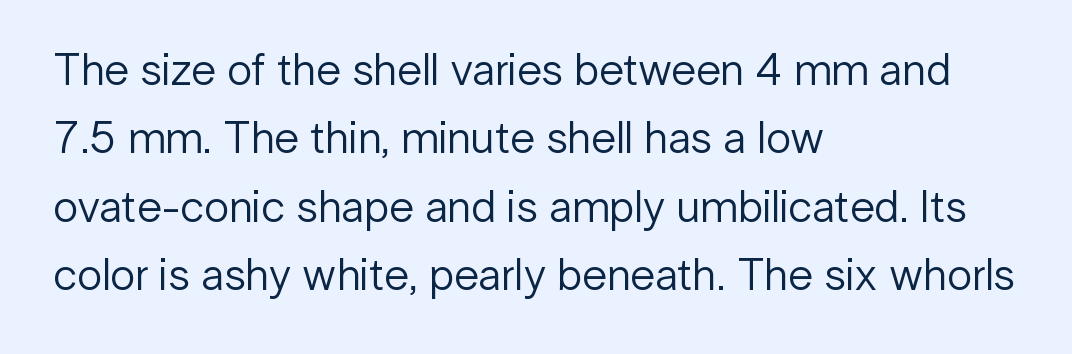
The image shows 45 px regular-weight sans-serif type, upright; set left-aligned, normal line spacing (1.52x), normal letter spacing, not underlined; low stroke contrast and a medium x-height.
